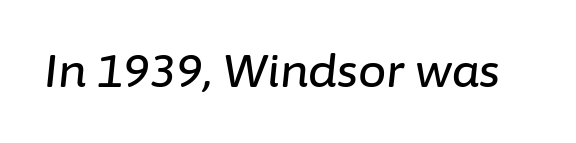
{"italic": "yes", "lean": "right", "slant_degrees": 6, "width": "normal", "stroke_contrast": "low", "x_height": "medium", "monospaced": "no", "underline": "no", "letter_spacing": "normal", "letter_spacing_em": 0.0, "glyph_px": 45}
